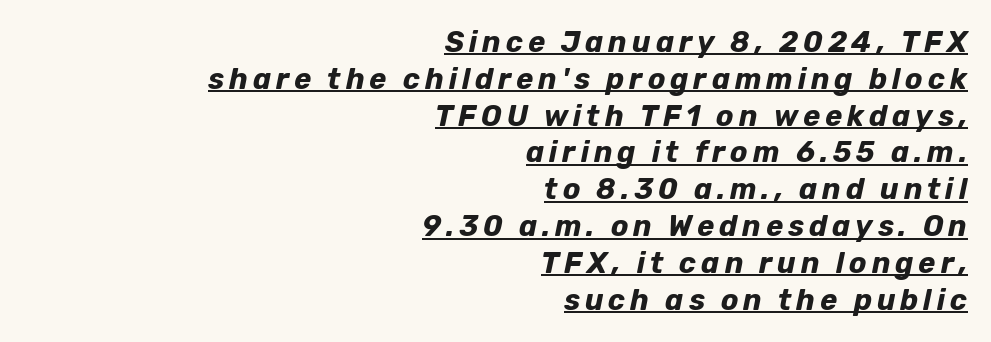
{"italic": "yes", "lean": "right", "slant_degrees": 12, "bold": "yes", "weight": "bold", "width": "normal", "stroke_contrast": "low", "x_height": "medium", "monospaced": "no", "underline": "yes", "align": "right", "line_spacing": "normal", "line_spacing_ratio": 1.27, "glyph_px": 29}
